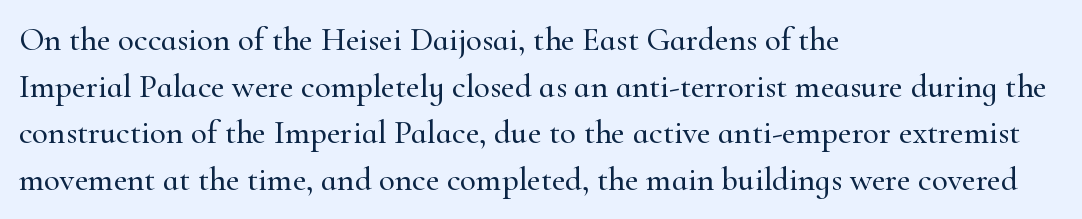
The type family on display is of the serif kind. The space beneath each line is pristine and unruled. Honestly, the letter spacing is just normal — you wouldn't notice it. The font's upright variant was chosen for this text. These lines are set flush left with a ragged right edge. The face used here is proportionally spaced, like ordinary book or web type.
